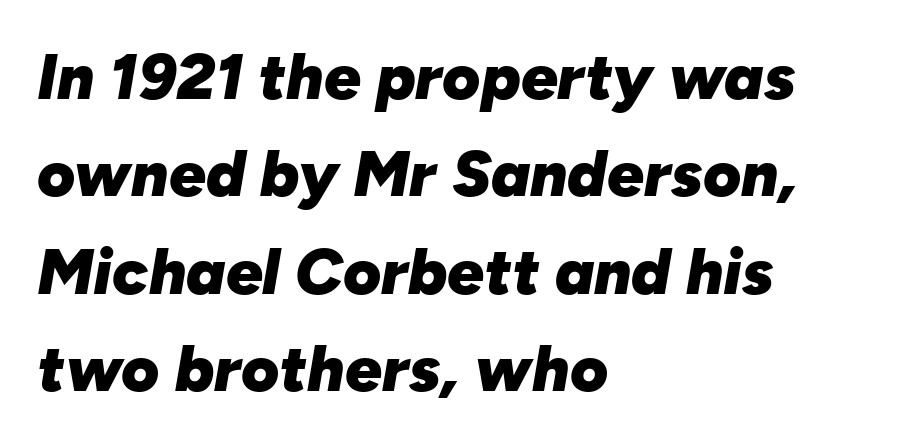
{"italic": "yes", "lean": "right", "slant_degrees": 10, "bold": "yes", "weight": "heavy", "width": "normal", "stroke_contrast": "low", "x_height": "medium", "monospaced": "no", "underline": "no", "align": "left", "line_spacing": "normal", "line_spacing_ratio": 1.5, "letter_spacing": "normal", "letter_spacing_em": 0.0, "glyph_px": 65}
